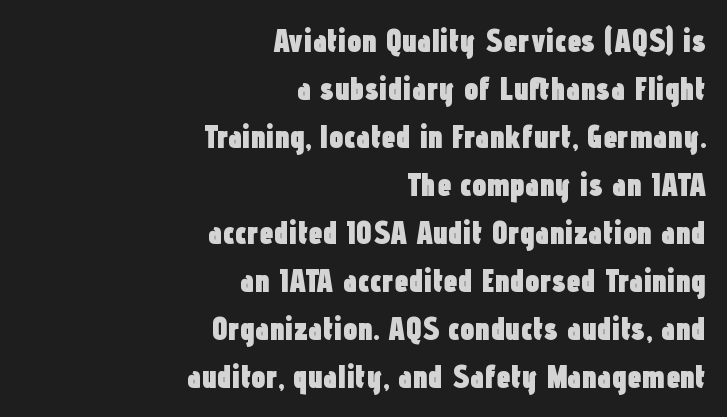
{"serif": "no", "italic": "no", "bold": "yes", "weight": "heavy", "width": "condensed", "stroke_contrast": "low", "x_height": "medium", "monospaced": "no", "underline": "no", "align": "right", "line_spacing": "normal", "line_spacing_ratio": 1.5, "letter_spacing": "normal", "letter_spacing_em": 0.0, "glyph_px": 32}
